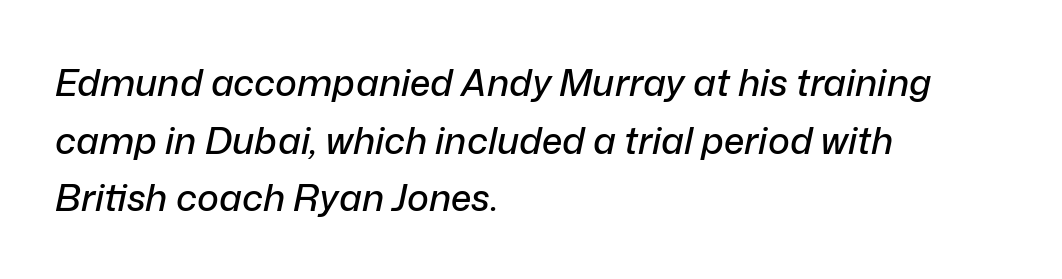
Q: Is the text italic (slanted)? A: Yes, it leans right by about 12 degrees.
Q: Is the text underlined? A: No.
Q: How is the paragraph aligned? A: Left-aligned.
Q: Is the spacing between letters normal or unusually wide? A: Normal.
Q: Is the spacing between lines tight, normal or loose? A: Normal.
Q: Width (condensed, normal, or wide)? A: Normal.
Q: Stroke contrast? A: Low.
Q: x-height? A: Medium.
Q: Monospaced? A: No.
